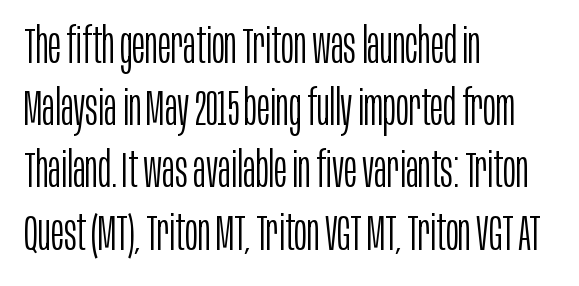
The image shows 49 px light, condensed sans-serif type, upright; set left-aligned, normal line spacing (1.27x), normal letter spacing, not underlined; low stroke contrast and a large x-height.
